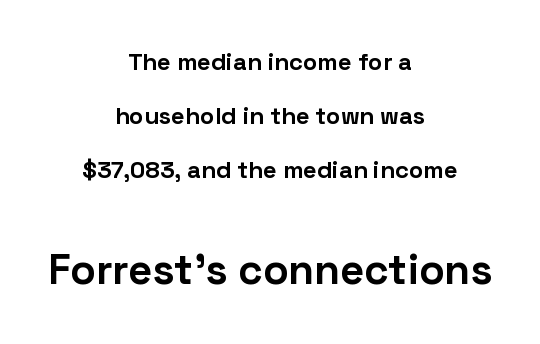
{"serif": "no", "italic": "no", "bold": "yes", "weight": "bold", "width": "normal", "stroke_contrast": "low", "x_height": "medium", "monospaced": "no", "underline": "no", "align": "center", "line_spacing": "loose", "line_spacing_ratio": 2.26, "letter_spacing": "normal", "letter_spacing_em": 0.0, "larger_block": "second", "size_ratio": 1.75, "glyph_px": 42}
